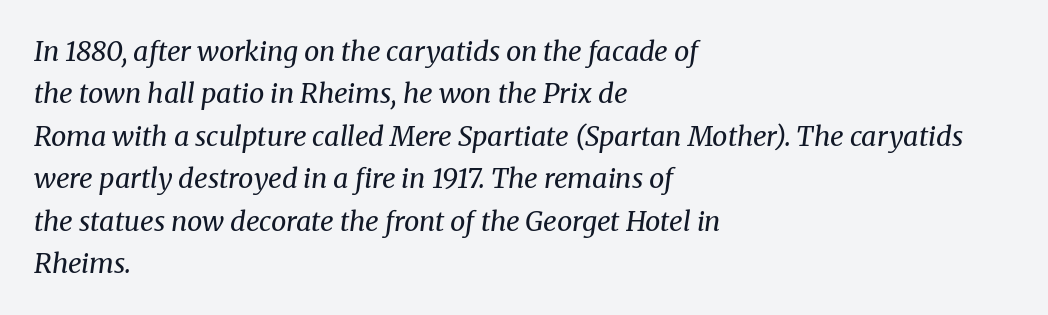
The whole block is typeset with a tilt. This sample is left-justified, so line endings fall wherever the words run out. Words appear dense and cohesive because spacing is normal. Students, observe: this is what conventionally led text looks like. The foot of each line stays bare and open.
